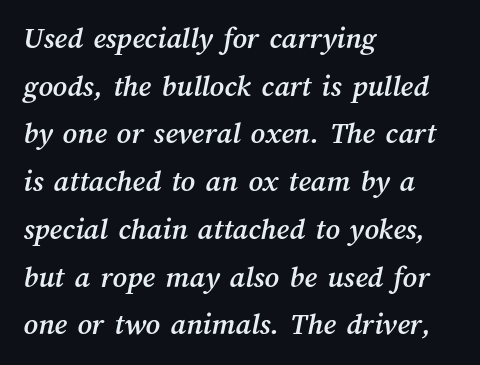
Q: Is the text underlined? A: No.
Q: How is the paragraph aligned? A: Left-aligned.
Q: Is the spacing between letters normal or unusually wide? A: Normal.
Q: Is the spacing between lines tight, normal or loose? A: Normal.
Q: Width (condensed, normal, or wide)? A: Normal.
Q: Stroke contrast? A: Medium.
Q: x-height? A: Medium.
Q: Monospaced? A: No.
